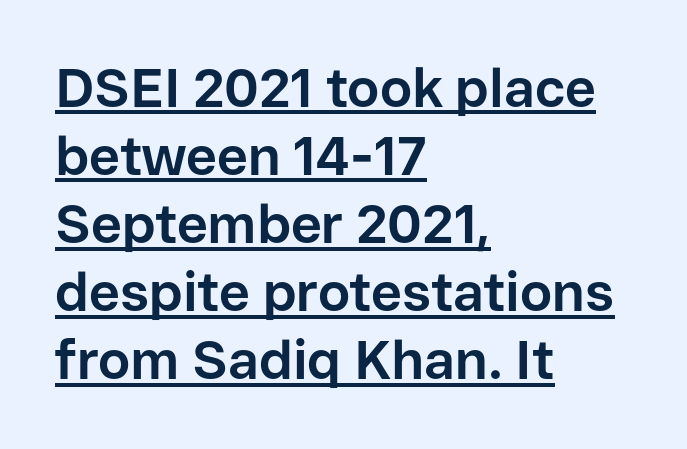
Q: Is the text bold? A: Yes.
Q: Is the text italic (slanted)? A: No, it is upright.
Q: Is the typeface a serif or a sans-serif typeface? A: Sans-serif.
Q: Is the text underlined? A: Yes.
Q: How is the paragraph aligned? A: Left-aligned.
Q: Is the spacing between letters normal or unusually wide? A: Normal.
Q: Is the spacing between lines tight, normal or loose? A: Normal.
Q: Width (condensed, normal, or wide)? A: Normal.
Q: Stroke contrast? A: Low.
Q: x-height? A: Medium.
Q: Monospaced? A: No.
